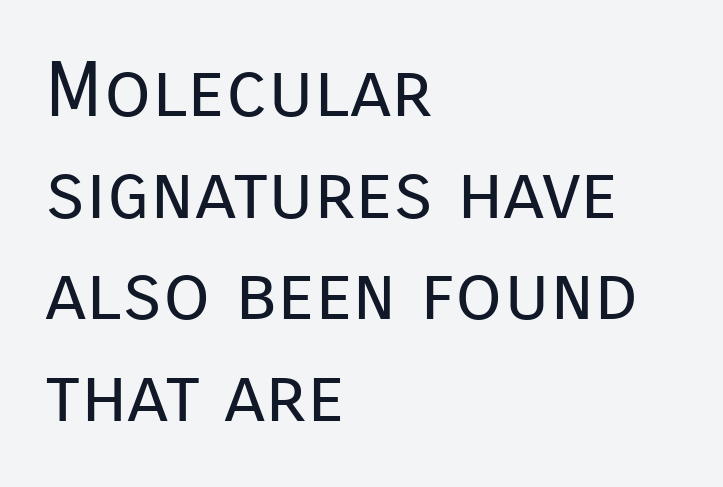
The image shows 77 px regular-weight sans-serif type, upright; set left-aligned, normal line spacing (1.32x), normal letter spacing, not underlined; low stroke contrast and a medium x-height.
